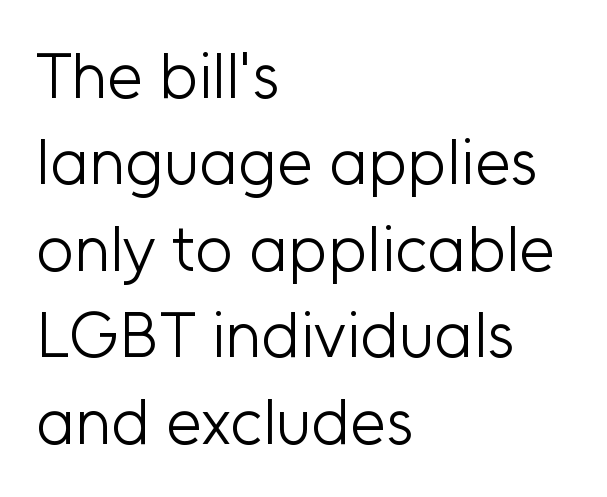
Q: Is the text bold? A: No.
Q: Is the text italic (slanted)? A: No, it is upright.
Q: Is the typeface a serif or a sans-serif typeface? A: Sans-serif.
Q: Is the text underlined? A: No.
Q: How is the paragraph aligned? A: Left-aligned.
Q: Is the spacing between letters normal or unusually wide? A: Normal.
Q: Is the spacing between lines tight, normal or loose? A: Normal.
Q: Width (condensed, normal, or wide)? A: Normal.
Q: Stroke contrast? A: Low.
Q: x-height? A: Medium.
Q: Monospaced? A: No.
